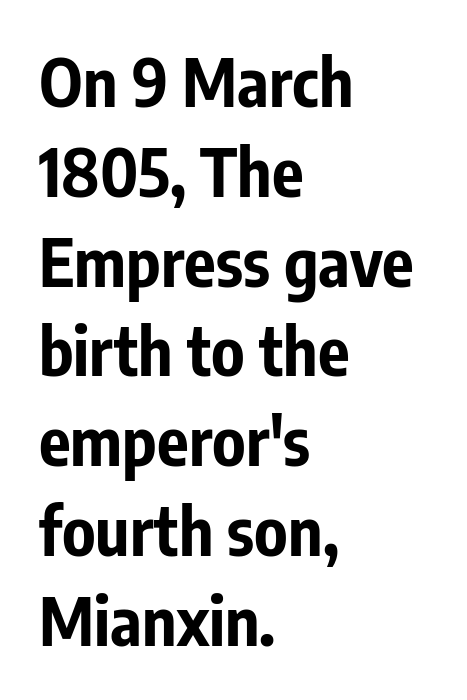
{"serif": "no", "italic": "no", "bold": "yes", "weight": "bold", "width": "condensed", "stroke_contrast": "low", "x_height": "medium", "monospaced": "no", "underline": "no", "align": "left", "line_spacing": "normal", "line_spacing_ratio": 1.36, "letter_spacing": "normal", "letter_spacing_em": 0.0, "glyph_px": 66}
